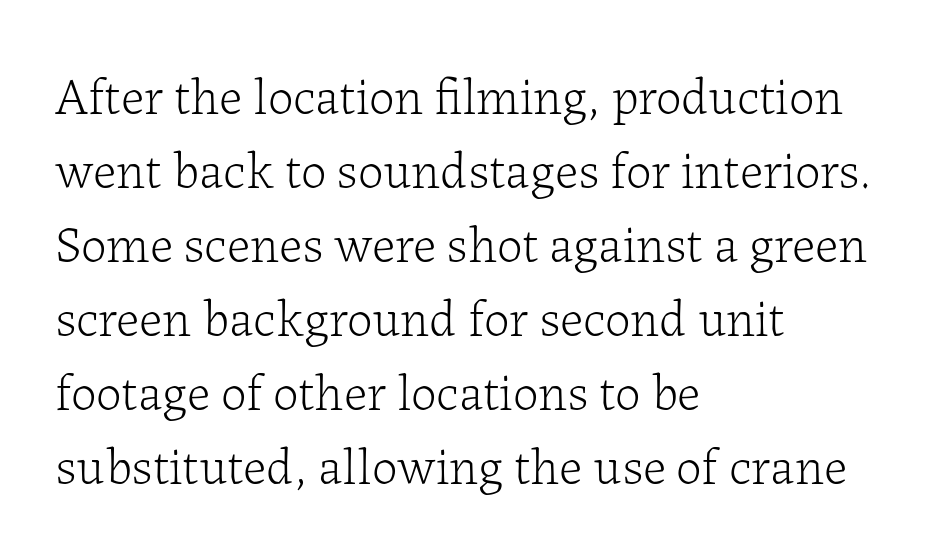
The image shows 51 px light serif type, upright; set left-aligned, normal line spacing (1.45x), normal letter spacing, not underlined; low stroke contrast and a medium x-height.
